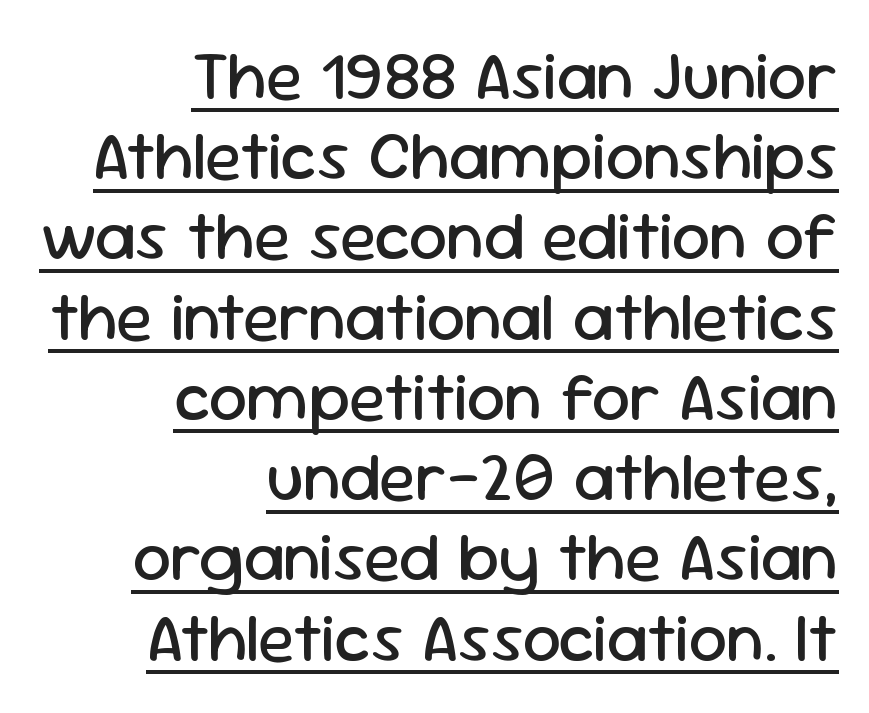
Q: Is the text bold? A: No.
Q: Is the text italic (slanted)? A: No, it is upright.
Q: Is the typeface a serif or a sans-serif typeface? A: Sans-serif.
Q: Is the text underlined? A: Yes.
Q: How is the paragraph aligned? A: Right-aligned.
Q: Is the spacing between letters normal or unusually wide? A: Normal.
Q: Width (condensed, normal, or wide)? A: Normal.
Q: Stroke contrast? A: Low.
Q: x-height? A: Medium.
Q: Monospaced? A: No.
